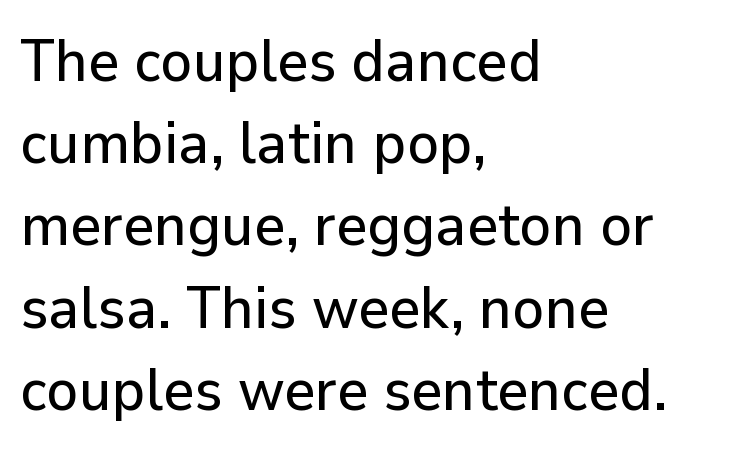
There is no visible air inserted between adjacent glyphs. Layout note: lines flush left. The specimen omits any rule beneath the text block's lines. Is this a sans? Yes — the strokes have no serifs. Each new line begins a customary step beneath the previous one. Every character sits straight up, as roman type does.
